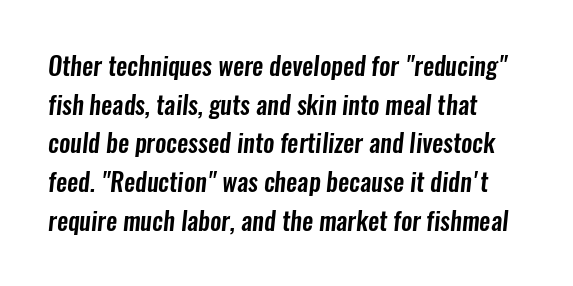
The image shows 25 px text type; set left-aligned, normal line spacing (1.55x), normal letter spacing, not underlined.
